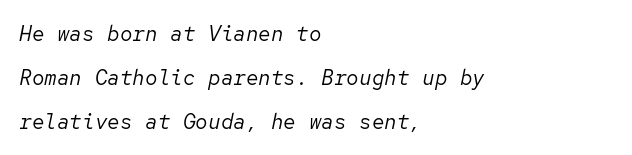
The image shows 21 px text type, italic (leaning right); set left-aligned, loose line spacing (2.09x), normal letter spacing, not underlined.
